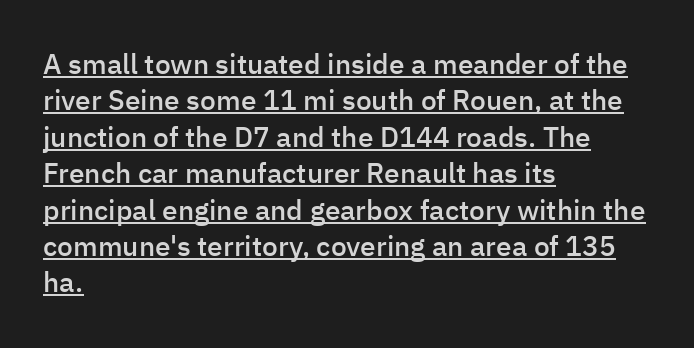
The rows are spaced the way most documents space them. Designer's note — italics off, roman on. The rendering keeps characters at their native spacing. As a designer I'd log this as weight 600, semibold.
